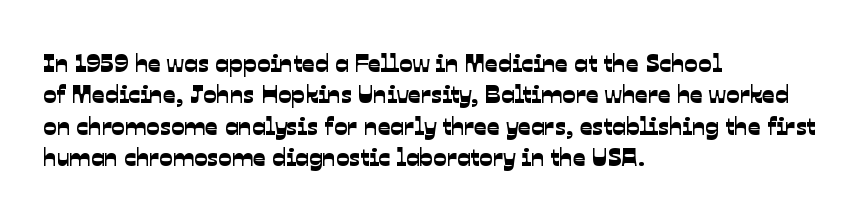
Casual observation: everything's shoved over to the left. Unmarked baselines from the first word to the last. Nobody touched the tracking dial on this one. Horizontal bands of white between lines are of average thickness.
